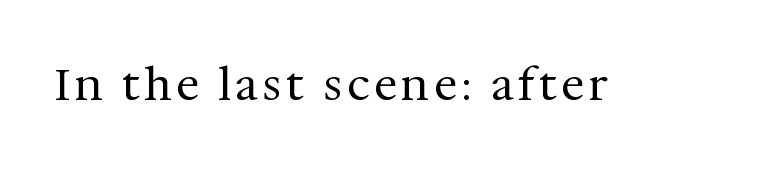
The image shows 44 px regular-weight serif type, upright; set not underlined; medium stroke contrast and a medium x-height.
